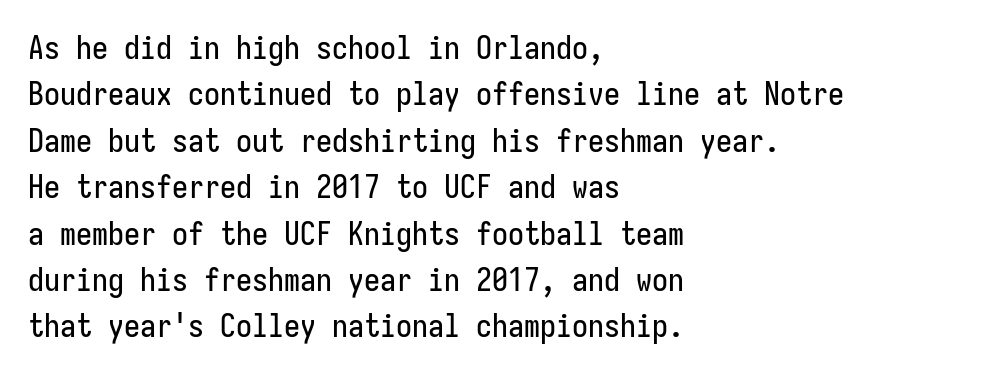
The image shows 32 px condensed sans-serif type, upright; set left-aligned, normal line spacing (1.45x), normal letter spacing, not underlined; low stroke contrast and a medium x-height.
